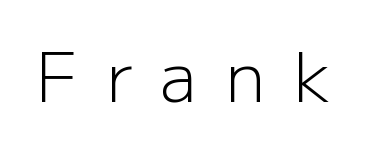
{"serif": "no", "italic": "no", "bold": "no", "weight": "light", "width": "normal", "stroke_contrast": "low", "x_height": "medium", "monospaced": "no", "underline": "no", "letter_spacing": "wide", "letter_spacing_em": 0.42, "glyph_px": 67}
